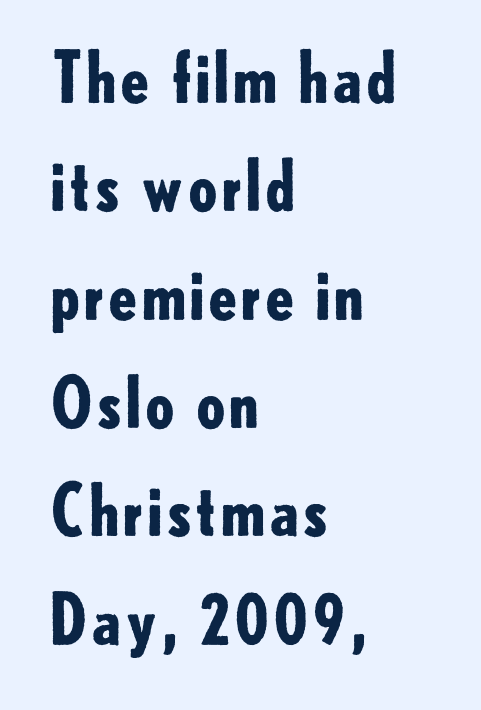
{"serif": "no", "italic": "no", "bold": "yes", "weight": "bold", "width": "normal", "stroke_contrast": "low", "x_height": "small", "monospaced": "no", "underline": "no", "align": "left", "line_spacing": "normal", "line_spacing_ratio": 1.57, "letter_spacing": "normal", "letter_spacing_em": 0.0, "glyph_px": 69}
